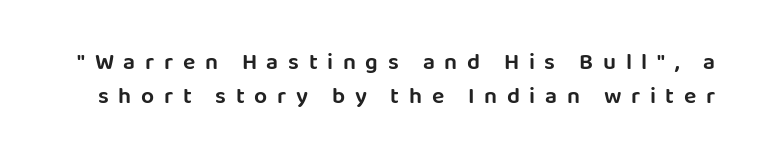
{"italic": "no", "underline": "no", "line_spacing": "normal", "line_spacing_ratio": 1.47, "letter_spacing": "wide", "letter_spacing_em": 0.42, "glyph_px": 23}
